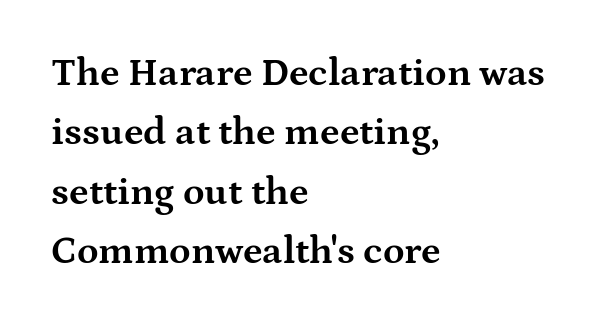
Q: Is the text bold? A: Yes.
Q: Is the text italic (slanted)? A: No, it is upright.
Q: Is the typeface a serif or a sans-serif typeface? A: Serif.
Q: Is the text underlined? A: No.
Q: How is the paragraph aligned? A: Left-aligned.
Q: Is the spacing between letters normal or unusually wide? A: Normal.
Q: Is the spacing between lines tight, normal or loose? A: Normal.
Q: Width (condensed, normal, or wide)? A: Wide.
Q: Stroke contrast? A: Medium.
Q: x-height? A: Medium.
Q: Monospaced? A: No.
